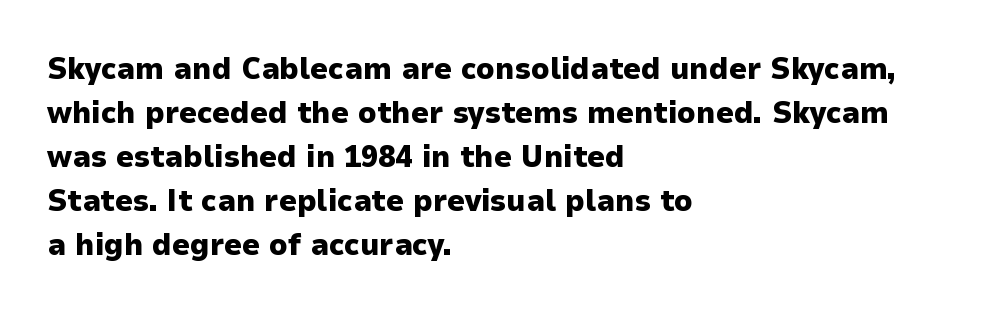
Bold? Absolutely — the strokes are thick and heavy. It's the straight-up-and-down kind of type. The letters carry no serifs — their stems end cleanly without finishing strokes. Honestly, the row spacing looks completely unremarkable. Looks like regular typesetting: each glyph gets only the width it needs.
